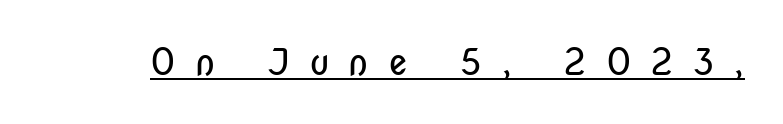
The image shows 37 px regular-weight, condensed sans-serif type, upright; set unusually wide letter spacing (+0.5 em), underlined; low stroke contrast and a medium x-height.
